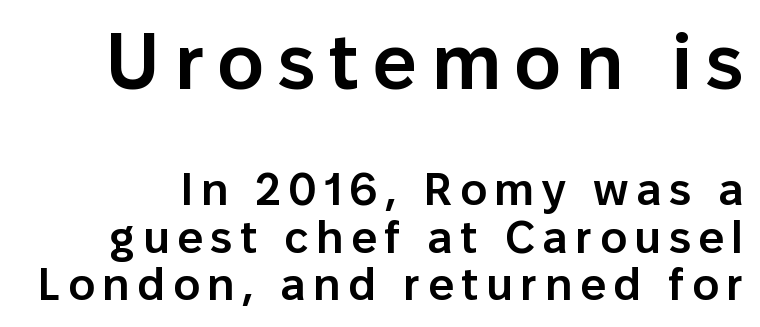
{"serif": "no", "italic": "no", "bold": "semi", "weight": "semibold", "width": "normal", "stroke_contrast": "low", "x_height": "medium", "monospaced": "no", "underline": "no", "line_spacing": "tight", "line_spacing_ratio": 1.06, "larger_block": "first", "size_ratio": 1.76, "glyph_px": 79}
